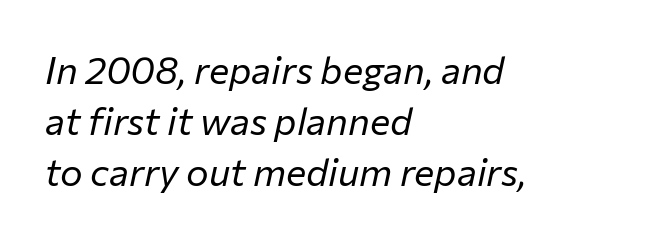
The image shows 38 px regular-weight type, italic (leaning right); set left-aligned, normal line spacing (1.34x), normal letter spacing, not underlined; low stroke contrast and a medium x-height.
